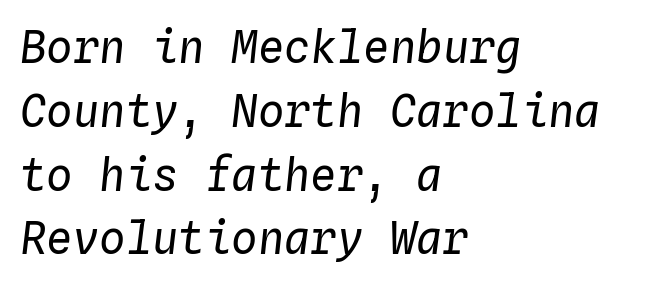
The image shows 44 px regular-weight type, italic (leaning right), monospaced; set left-aligned, normal line spacing (1.45x), normal letter spacing, not underlined; low stroke contrast and a medium x-height.
